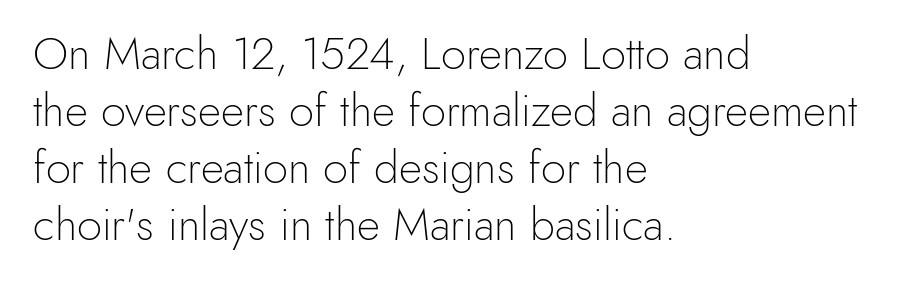
Q: Is the text bold? A: No.
Q: Is the text italic (slanted)? A: No, it is upright.
Q: Is the typeface a serif or a sans-serif typeface? A: Sans-serif.
Q: Is the text underlined? A: No.
Q: How is the paragraph aligned? A: Left-aligned.
Q: Is the spacing between letters normal or unusually wide? A: Normal.
Q: Is the spacing between lines tight, normal or loose? A: Normal.
Q: Width (condensed, normal, or wide)? A: Normal.
Q: x-height? A: Small.
Q: Monospaced? A: No.
